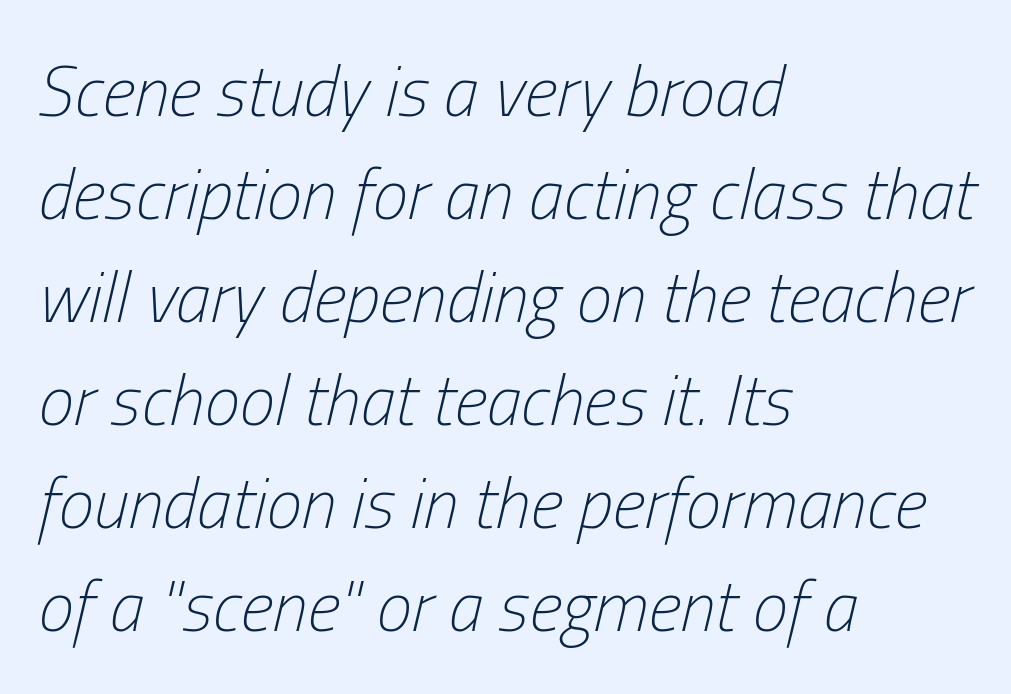
{"italic": "yes", "lean": "right", "slant_degrees": 13, "bold": "no", "weight": "light", "width": "condensed", "stroke_contrast": "low", "x_height": "medium", "monospaced": "no", "underline": "no", "align": "left", "line_spacing": "normal", "line_spacing_ratio": 1.45, "letter_spacing": "normal", "letter_spacing_em": 0.0, "glyph_px": 71}
